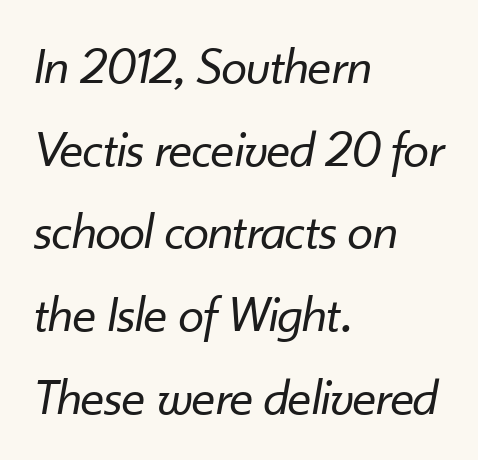
Q: Is the text bold? A: No.
Q: Is the text italic (slanted)? A: Yes, it leans right by about 10 degrees.
Q: Is the text underlined? A: No.
Q: How is the paragraph aligned? A: Left-aligned.
Q: Is the spacing between letters normal or unusually wide? A: Normal.
Q: Is the spacing between lines tight, normal or loose? A: Normal.
Q: Width (condensed, normal, or wide)? A: Normal.
Q: Stroke contrast? A: Low.
Q: x-height? A: Small.
Q: Monospaced? A: No.
